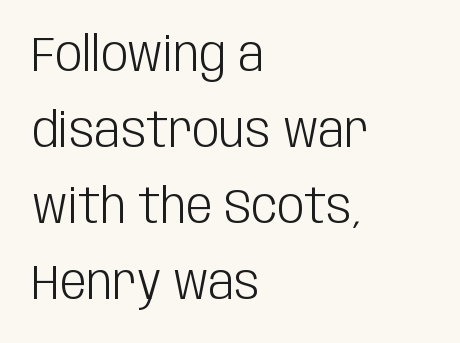
{"serif": "no", "italic": "no", "bold": "no", "weight": "light", "width": "condensed", "stroke_contrast": "low", "x_height": "large", "monospaced": "no", "underline": "no", "align": "left", "line_spacing": "normal", "line_spacing_ratio": 1.58, "letter_spacing": "normal", "letter_spacing_em": 0.0, "glyph_px": 48}
